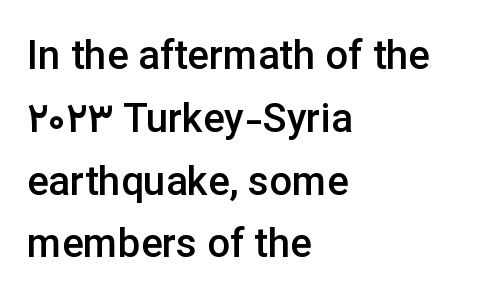
The image shows 40 px semibold sans-serif type, upright; set left-aligned, normal line spacing (1.57x), normal letter spacing, not underlined; low stroke contrast and a medium x-height.
